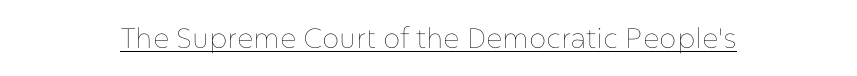
The weight would be labelled regular, book, light, or lighter still. The string is rendered with underlining switched on. The rendering uses natural spacing where letterforms have individual widths. There is no visible air inserted between adjacent glyphs. The lettering holds an erect, upright posture throughout.
